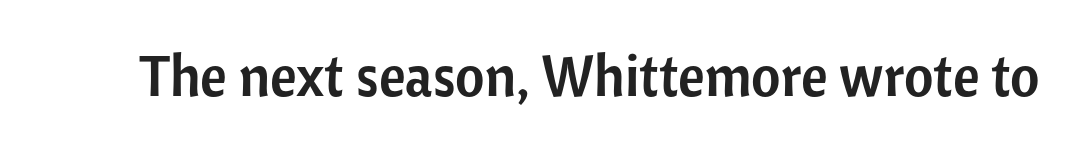
{"serif": "no", "italic": "no", "width": "normal", "stroke_contrast": "low", "x_height": "medium", "monospaced": "no", "underline": "no", "letter_spacing": "normal", "letter_spacing_em": 0.0, "glyph_px": 57}
